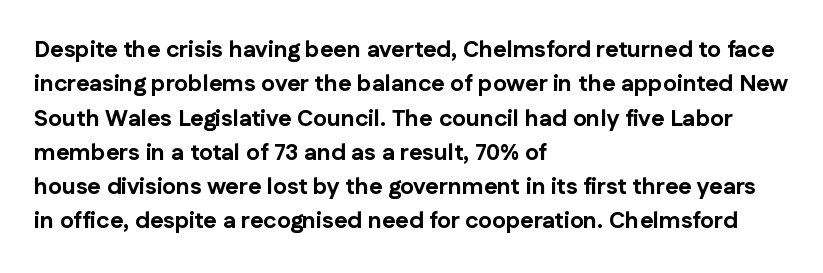
Q: Is the text bold? A: Yes.
Q: Is the text italic (slanted)? A: No, it is upright.
Q: Is the text underlined? A: No.
Q: How is the paragraph aligned? A: Left-aligned.
Q: Is the spacing between letters normal or unusually wide? A: Normal.
Q: Is the spacing between lines tight, normal or loose? A: Normal.
